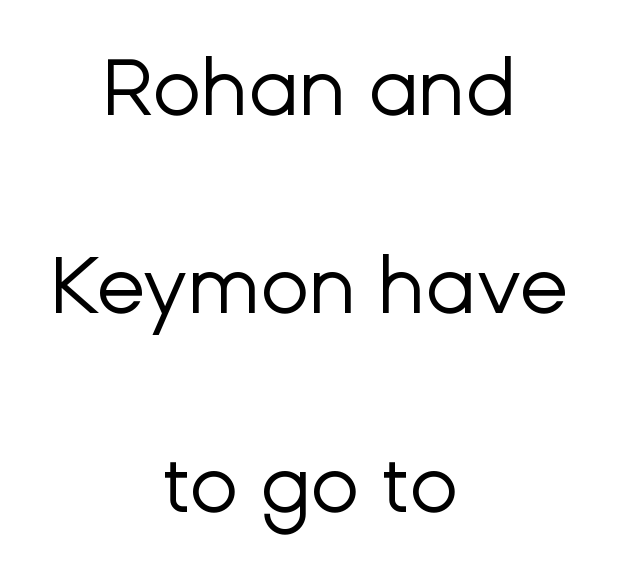
The image shows 80 px regular-weight sans-serif type, upright; set centered, loose line spacing (2.48x), normal letter spacing, not underlined; low stroke contrast and a medium x-height.
